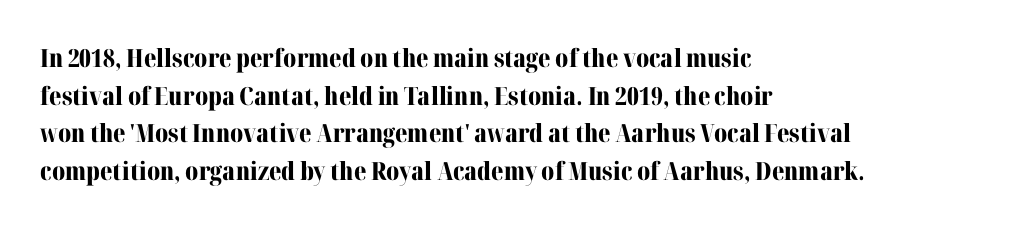
{"italic": "no", "bold": "yes", "underline": "no", "align": "left", "line_spacing": "normal", "line_spacing_ratio": 1.51, "letter_spacing": "normal", "letter_spacing_em": 0.0, "glyph_px": 25}
